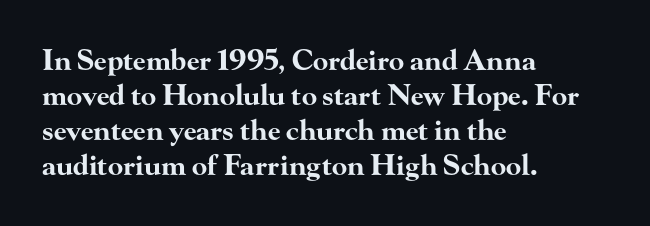
{"serif": "yes", "italic": "no", "bold": "yes", "weight": "bold", "width": "wide", "stroke_contrast": "high", "x_height": "small", "monospaced": "no", "underline": "no", "align": "left", "line_spacing": "normal", "line_spacing_ratio": 1.25, "letter_spacing": "normal", "letter_spacing_em": 0.0, "glyph_px": 28}
